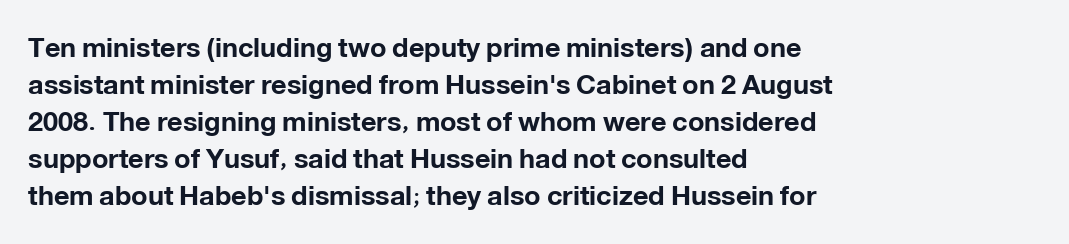
{"italic": "no", "bold": "yes", "underline": "no", "align": "left", "line_spacing": "normal", "line_spacing_ratio": 1.37, "letter_spacing": "normal", "letter_spacing_em": 0.0, "glyph_px": 27}
